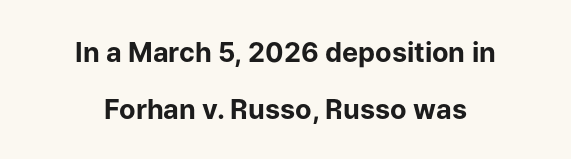
Q: Is the text bold? A: Yes.
Q: Is the text italic (slanted)? A: No, it is upright.
Q: Is the text underlined? A: No.
Q: How is the paragraph aligned? A: Centered.
Q: Is the spacing between letters normal or unusually wide? A: Normal.
Q: Is the spacing between lines tight, normal or loose? A: Loose.
